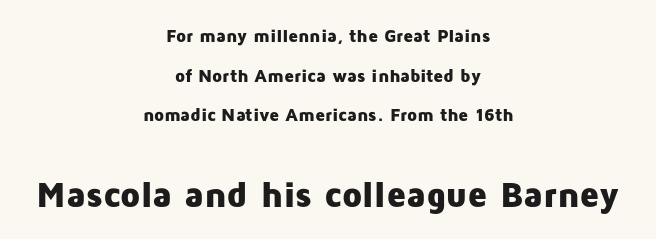
The image shows 36 px heavy sans-serif type, upright; set centered, loose line spacing (2.2x), normal letter spacing, not underlined; the second (bottom) block is 2.0x larger; low stroke contrast and a medium x-height.
